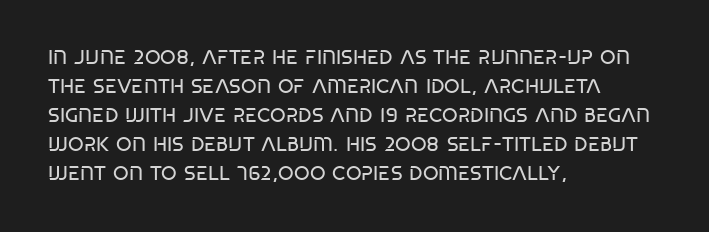
Q: Is the text bold? A: No.
Q: Is the text italic (slanted)? A: No, it is upright.
Q: Is the text underlined? A: No.
Q: How is the paragraph aligned? A: Left-aligned.
Q: Is the spacing between letters normal or unusually wide? A: Normal.
Q: Is the spacing between lines tight, normal or loose? A: Normal.
